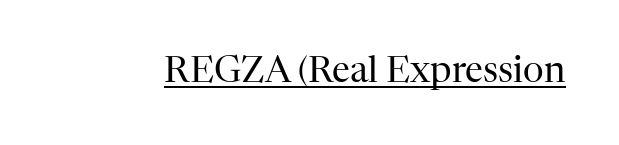
Do the characters align in a grid? No, the font is proportional. The font family rendered here belongs to the serif group. The specimen reads as upright at a glance. Compared with typical body copy, the letter spacing here is the same.
